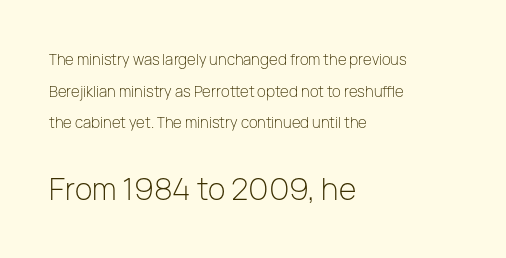
The image shows 30 px light sans-serif type, upright; set left-aligned, loose line spacing (2.11x), normal letter spacing, not underlined; the second (bottom) block is 2.0x larger; low stroke contrast and a medium x-height.
